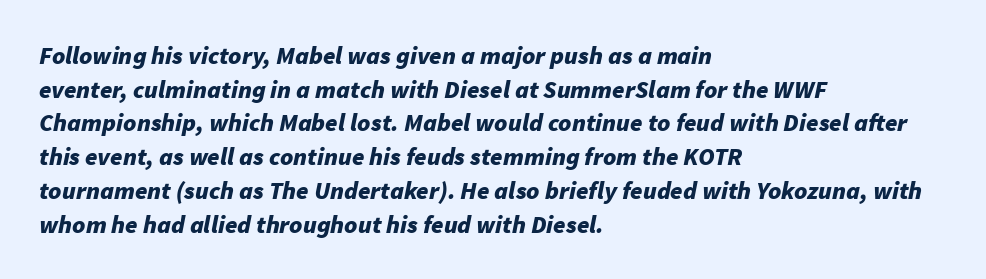
The image shows 25 px bold type, italic (leaning right); set left-aligned, normal line spacing (1.35x), normal letter spacing, not underlined.
